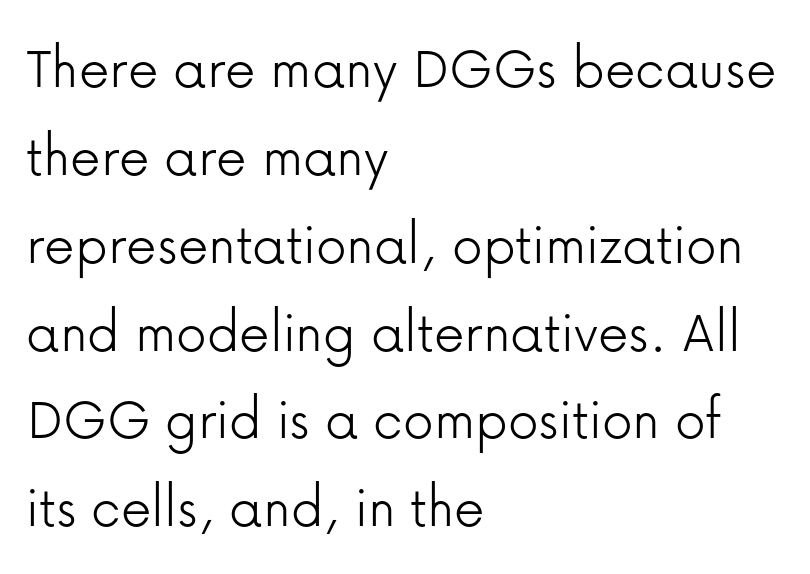
The image shows 61 px light sans-serif type, upright; set left-aligned, normal line spacing (1.44x), normal letter spacing, not underlined; low stroke contrast and a medium x-height.
